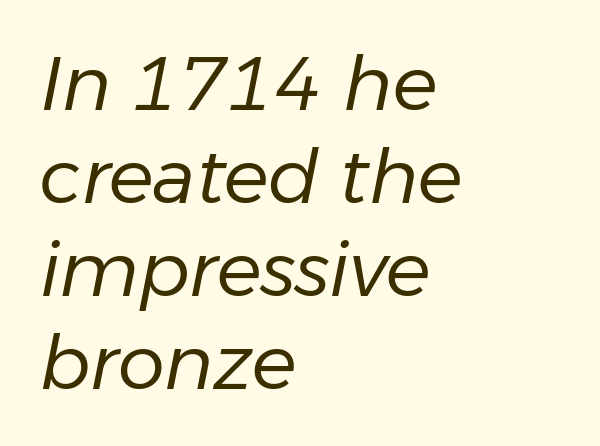
{"italic": "yes", "lean": "right", "slant_degrees": 11, "bold": "no", "weight": "regular", "width": "normal", "stroke_contrast": "low", "x_height": "medium", "monospaced": "no", "underline": "no", "align": "left", "line_spacing_ratio": 1.24, "letter_spacing": "normal", "letter_spacing_em": 0.0, "glyph_px": 75}
